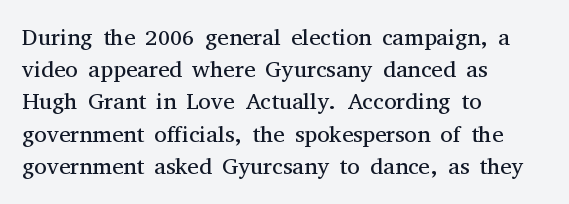
Regarding leading, the lines here are spaced in the standard way. The setting favours the left margin, as ordinary paragraphs usually do. The typeface has the unassuming heft of standard copy or less. The tracking reads as untouched default to a designer's eye. Type without underlining. Vertical strokes here are truly vertical.
